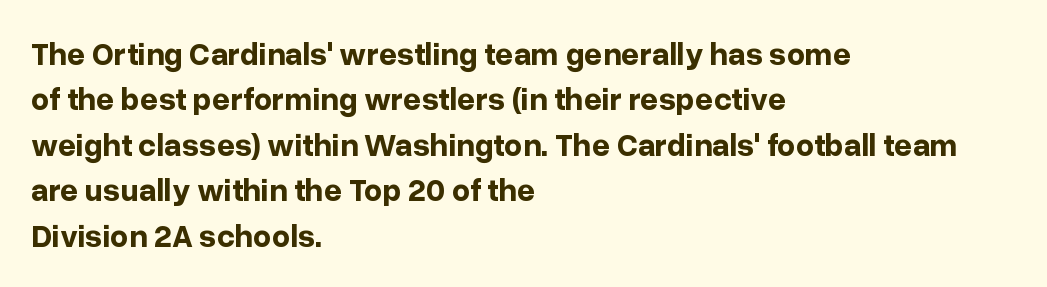
{"serif": "no", "italic": "no", "bold": "yes", "weight": "bold", "width": "normal", "stroke_contrast": "low", "x_height": "medium", "monospaced": "no", "underline": "no", "align": "left", "line_spacing": "normal", "line_spacing_ratio": 1.42, "letter_spacing": "normal", "letter_spacing_em": 0.0, "glyph_px": 32}
